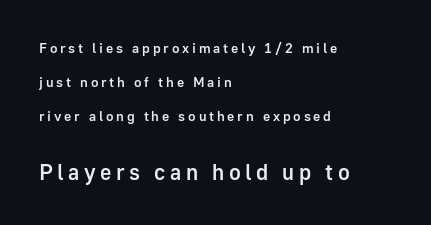
{"italic": "no", "bold": "semi", "underline": "no", "align": "left", "line_spacing": "loose", "line_spacing_ratio": 2.42, "letter_spacing": "wide", "letter_spacing_em": 0.2, "larger_block": "second", "size_ratio": 1.57, "glyph_px": 22}
